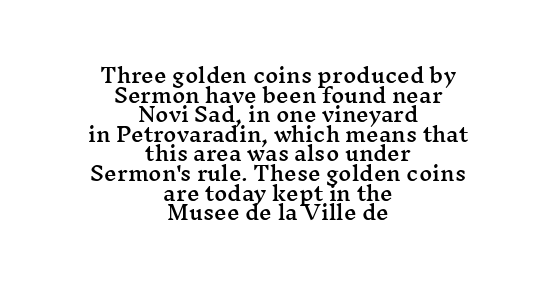
The specimen reads as upright at a glance. You could barely slide anything between these rows. Which margin do the lines hug? Neither — every line sits in the middle. The horizontal fit of the characters is conventional and even.
